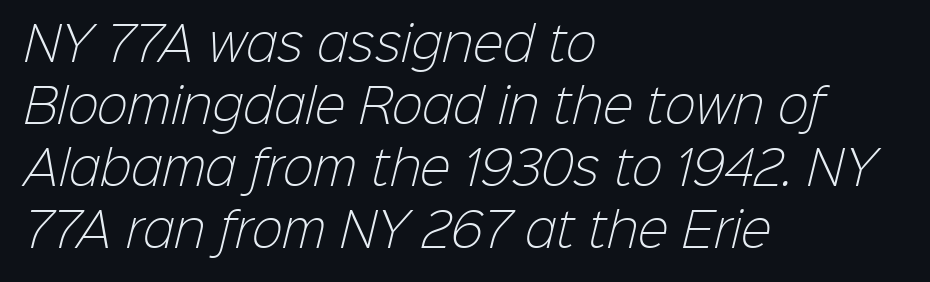
{"serif": "no", "bold": "no", "weight": "light", "width": "normal", "stroke_contrast": "low", "x_height": "medium", "monospaced": "no", "underline": "no", "align": "left", "line_spacing": "normal", "line_spacing_ratio": 1.35, "letter_spacing": "normal", "letter_spacing_em": 0.0, "glyph_px": 46}
